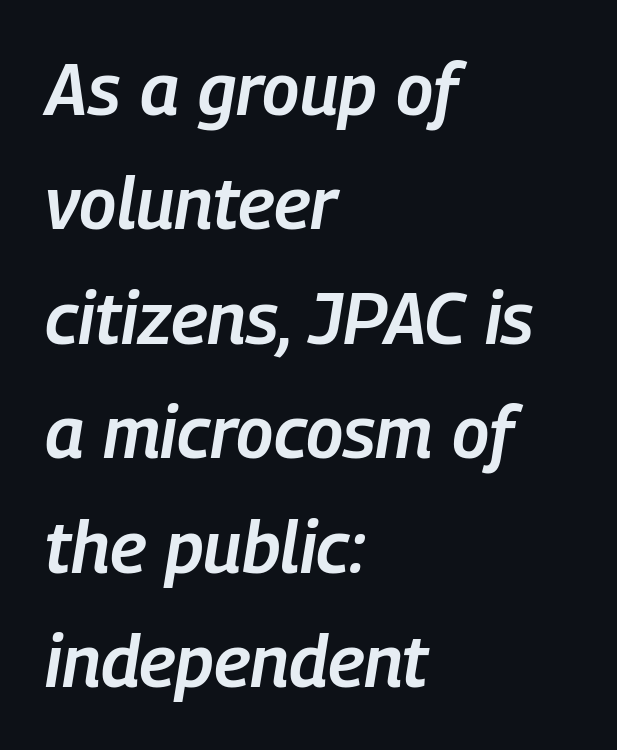
Q: Is the text bold? A: Semi-bold.
Q: Is the text italic (slanted)? A: Yes, it leans right by about 9 degrees.
Q: Is the text underlined? A: No.
Q: How is the paragraph aligned? A: Left-aligned.
Q: Is the spacing between letters normal or unusually wide? A: Normal.
Q: Is the spacing between lines tight, normal or loose? A: Normal.
Q: Width (condensed, normal, or wide)? A: Condensed.
Q: Stroke contrast? A: Low.
Q: x-height? A: Medium.
Q: Monospaced? A: No.
